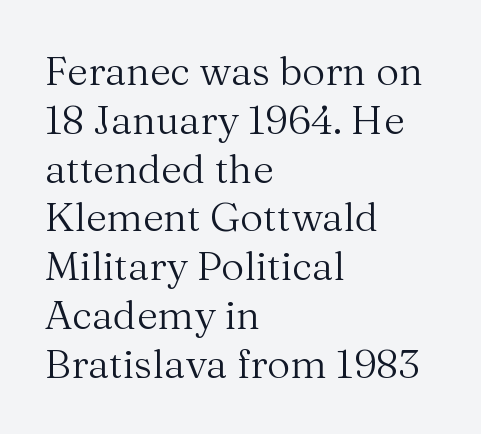
The image shows 40 px regular-weight serif type, upright; set left-aligned, line spacing 1.22x, normal letter spacing, not underlined; medium stroke contrast and a medium x-height.
